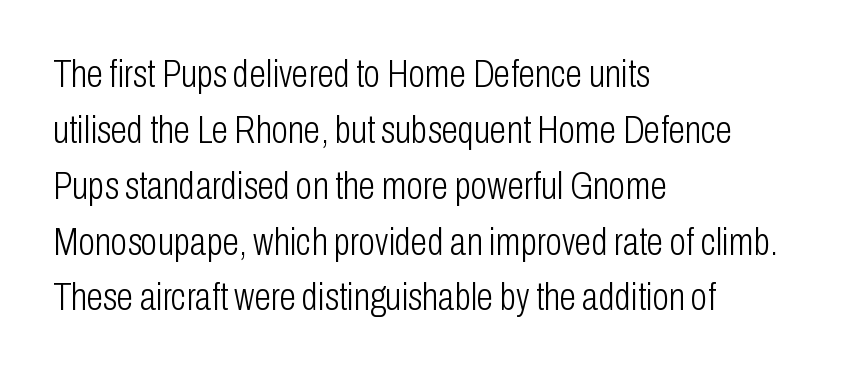
The image shows 38 px light, condensed sans-serif type, upright; set left-aligned, normal line spacing (1.47x), normal letter spacing, not underlined; low stroke contrast and a medium x-height.
